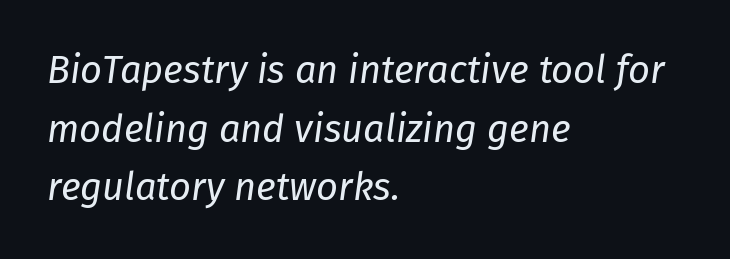
Q: Is the text bold? A: No.
Q: Is the text italic (slanted)? A: Yes, it leans right by about 8 degrees.
Q: Is the text underlined? A: No.
Q: How is the paragraph aligned? A: Left-aligned.
Q: Is the spacing between letters normal or unusually wide? A: Normal.
Q: Is the spacing between lines tight, normal or loose? A: Normal.
Q: Width (condensed, normal, or wide)? A: Normal.
Q: Stroke contrast? A: Low.
Q: x-height? A: Medium.
Q: Monospaced? A: No.
